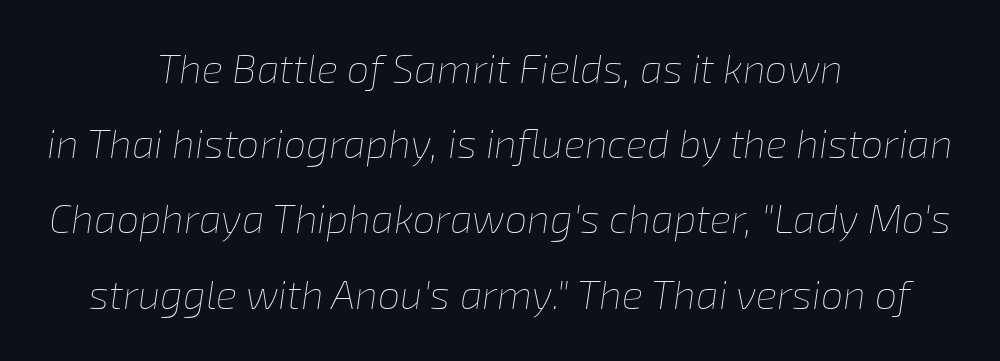
The image shows 40 px thin type, italic (leaning right); set centered, line spacing 1.88x, normal letter spacing, not underlined; low stroke contrast and a medium x-height.
